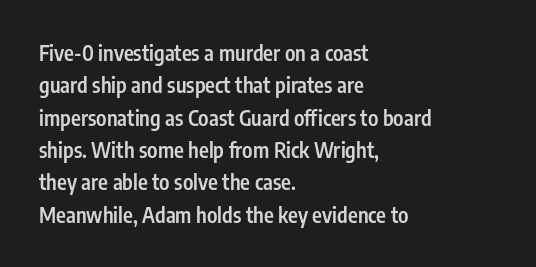
{"italic": "no", "bold": "semi", "underline": "no", "align": "left", "line_spacing": "normal", "line_spacing_ratio": 1.54, "letter_spacing": "normal", "letter_spacing_em": 0.0, "glyph_px": 21}
